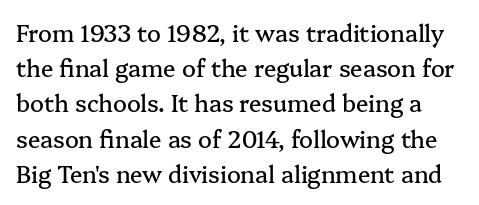
The image shows 23 px text type, upright; set normal line spacing (1.53x), normal letter spacing, not underlined.
